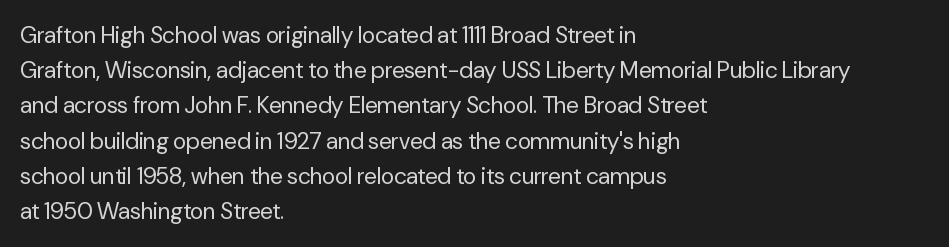
The image shows 23 px text type, upright; set left-aligned, normal line spacing (1.53x), normal letter spacing, not underlined.
